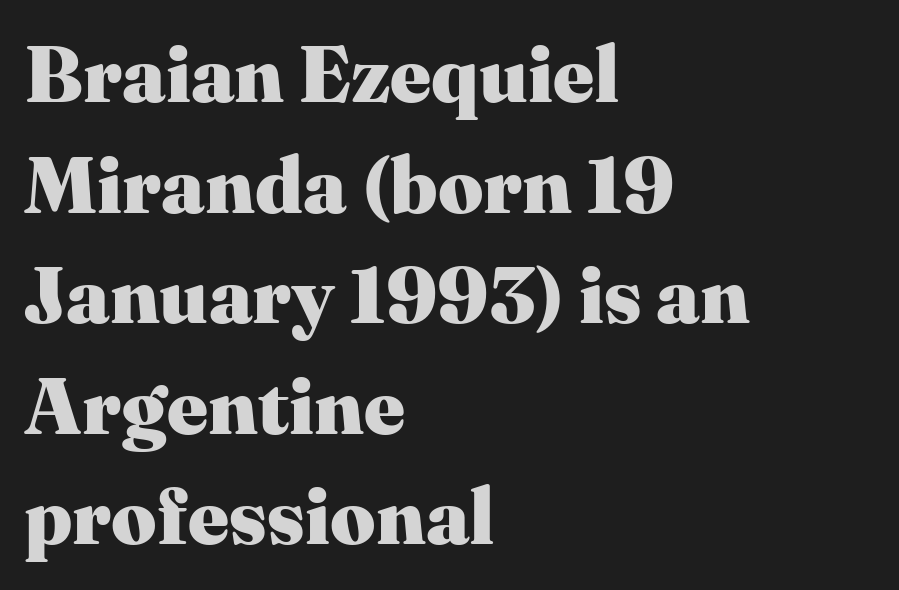
One-word summary of the alignment: left. The glyphs are unaccompanied by any horizontal stroke below them. Leading: standard. Unlike italic type, these characters show no tilt at all. The letters are bold, with thick, heavy strokes. Short note: letters normally spaced.
